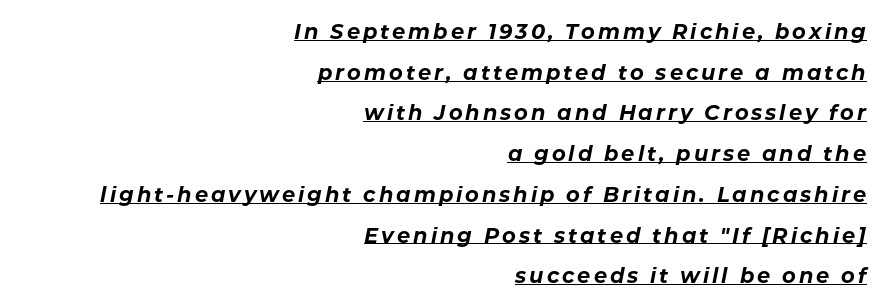
{"italic": "yes", "lean": "right", "slant_degrees": 11, "bold": "yes", "underline": "yes", "align": "right", "line_spacing": "loose", "line_spacing_ratio": 1.94, "glyph_px": 21}
